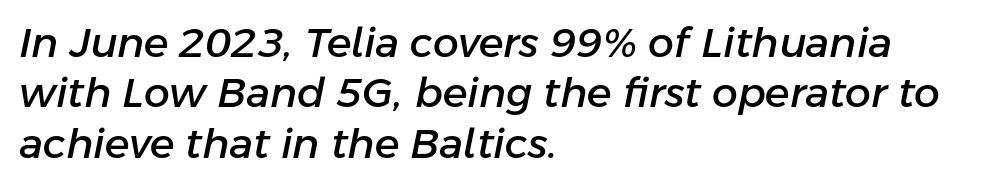
A classic flush-left, rag-right setting is used for this passage. The face used here is proportionally spaced, like ordinary book or web type. The lettering tilts uniformly, giving the passage an italic look. The letters sit at their default tracking, neither squeezed nor spread. Descenders hang freely into open space.
